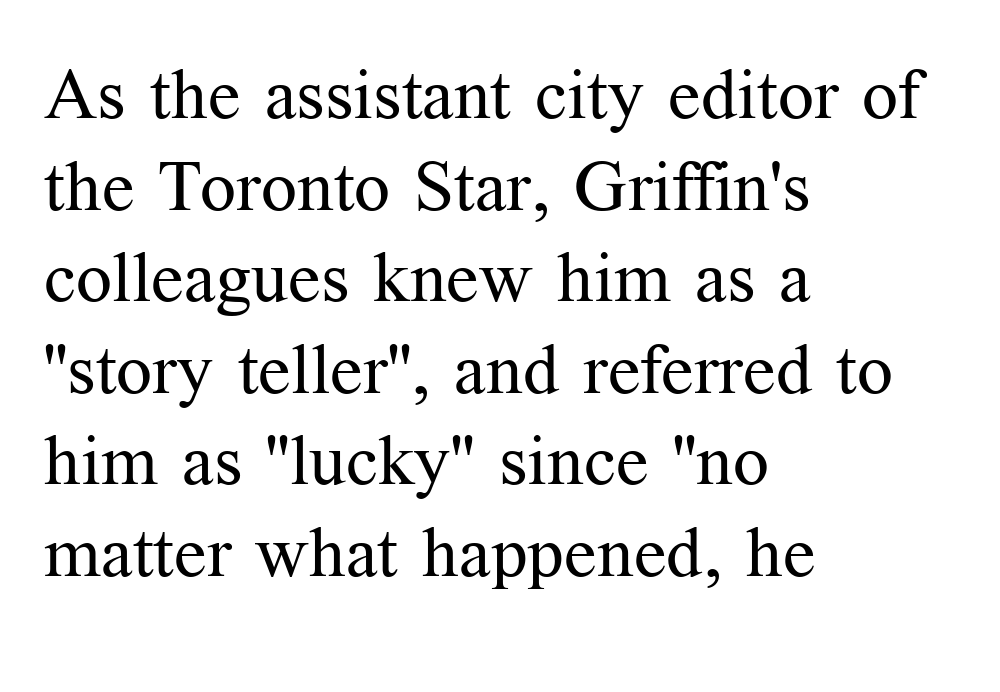
{"serif": "yes", "italic": "no", "bold": "no", "weight": "regular", "width": "normal", "stroke_contrast": "medium", "x_height": "medium", "monospaced": "no", "underline": "no", "align": "left", "line_spacing": "normal", "line_spacing_ratio": 1.29, "letter_spacing": "normal", "letter_spacing_em": 0.0, "glyph_px": 71}
